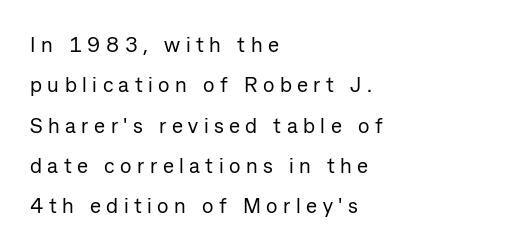
{"italic": "no", "bold": "no", "underline": "no", "align": "left", "line_spacing": "loose", "line_spacing_ratio": 1.92, "letter_spacing": "wide", "letter_spacing_em": 0.26, "glyph_px": 21}
